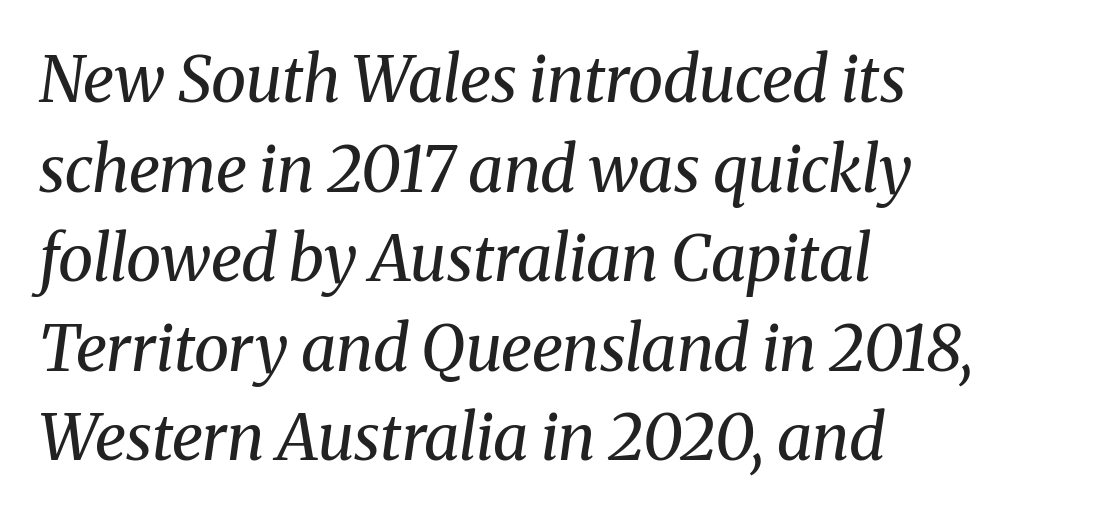
The image shows 64 px regular-weight serif type, italic (leaning right); set left-aligned, normal line spacing (1.4x), normal letter spacing, not underlined; medium stroke contrast and a medium x-height.
